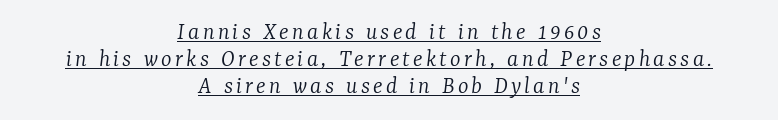
Q: Is the text bold? A: No.
Q: Is the text italic (slanted)? A: Yes, it leans right by about 7 degrees.
Q: Is the text underlined? A: Yes.
Q: How is the paragraph aligned? A: Centered.
Q: Is the spacing between lines tight, normal or loose? A: Tight.
